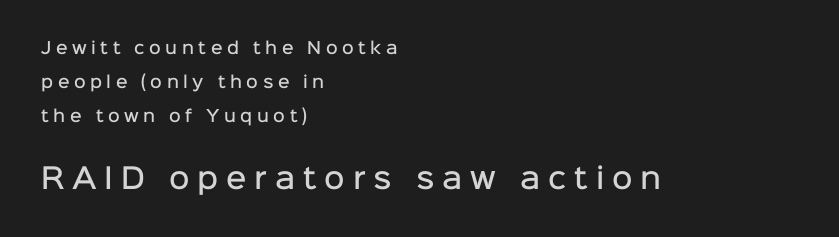
{"serif": "no", "italic": "no", "bold": "semi", "weight": "semibold", "width": "normal", "stroke_contrast": "low", "x_height": "medium", "monospaced": "no", "underline": "no", "align": "left", "line_spacing": "loose", "line_spacing_ratio": 2.14, "letter_spacing": "wide", "letter_spacing_em": 0.28, "larger_block": "second", "size_ratio": 1.75, "glyph_px": 28}
